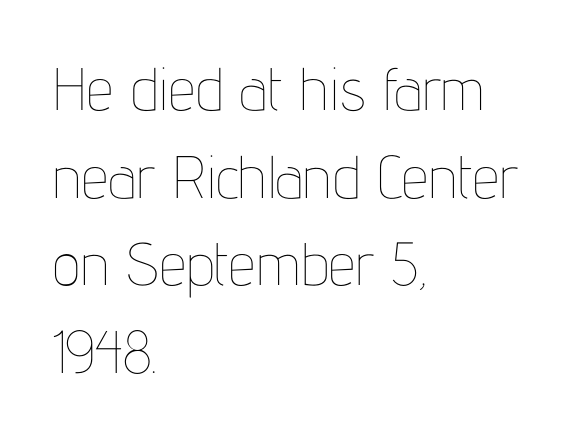
Q: Is the text bold? A: No.
Q: Is the text italic (slanted)? A: No, it is upright.
Q: Is the text underlined? A: No.
Q: How is the paragraph aligned? A: Left-aligned.
Q: Is the spacing between letters normal or unusually wide? A: Normal.
Q: Is the spacing between lines tight, normal or loose? A: Normal.
Q: Width (condensed, normal, or wide)? A: Condensed.
Q: Stroke contrast? A: Low.
Q: x-height? A: Medium.
Q: Monospaced? A: No.
